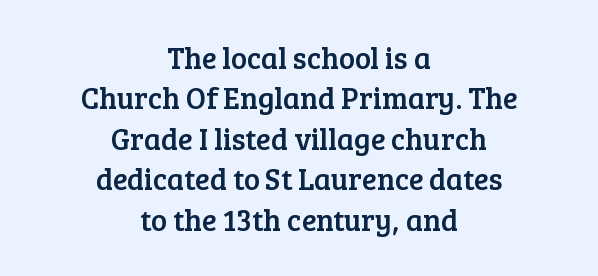
Characters follow at the spacing the type designer built in. Tall strokes in this sample are plumb rather than angled. Observe the serifs anchoring each vertical stroke in this sample. Character widths vary here, with narrow letters taking less room than wide ones. Baseline-to-baseline distance is the conventional proportion of letter height.
